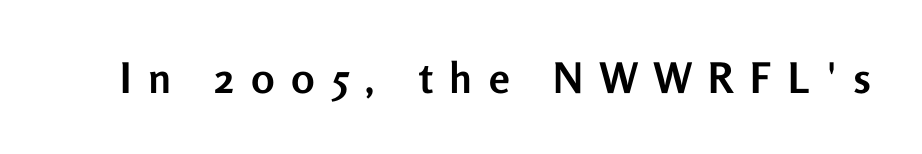
The image shows 42 px semibold sans-serif type, upright; set unusually wide letter spacing (+0.4 em), not underlined; low stroke contrast and a medium x-height.
